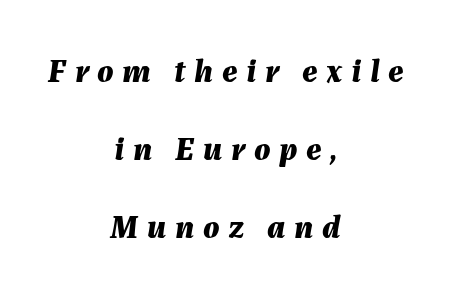
The image shows 34 px bold type, italic (leaning right); set centered, loose line spacing (2.29x), unusually wide letter spacing (+0.25 em), not underlined; medium stroke contrast and a medium x-height.
